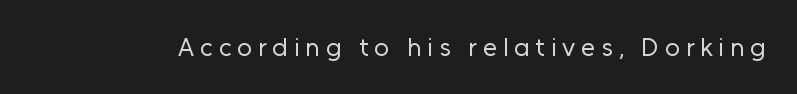
{"italic": "no", "bold": "no", "underline": "no", "letter_spacing": "wide", "letter_spacing_em": 0.22, "glyph_px": 26}
